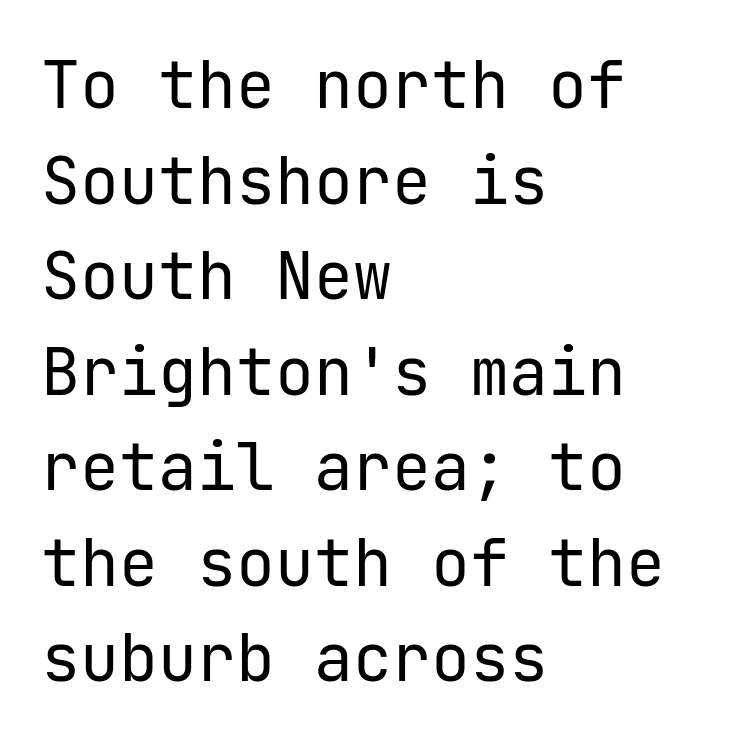
Q: Is the text bold? A: No.
Q: Is the text italic (slanted)? A: No, it is upright.
Q: Is the typeface a serif or a sans-serif typeface? A: Sans-serif.
Q: Is the text underlined? A: No.
Q: How is the paragraph aligned? A: Left-aligned.
Q: Is the spacing between letters normal or unusually wide? A: Normal.
Q: Is the spacing between lines tight, normal or loose? A: Normal.
Q: Width (condensed, normal, or wide)? A: Normal.
Q: Stroke contrast? A: Low.
Q: x-height? A: Medium.
